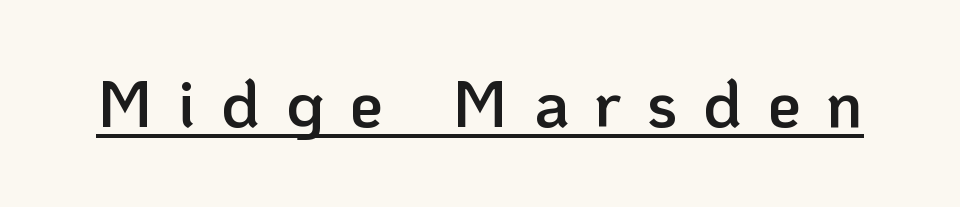
The image shows 67 px semibold sans-serif type, upright; set unusually wide letter spacing (+0.38 em), underlined; low stroke contrast and a medium x-height.
